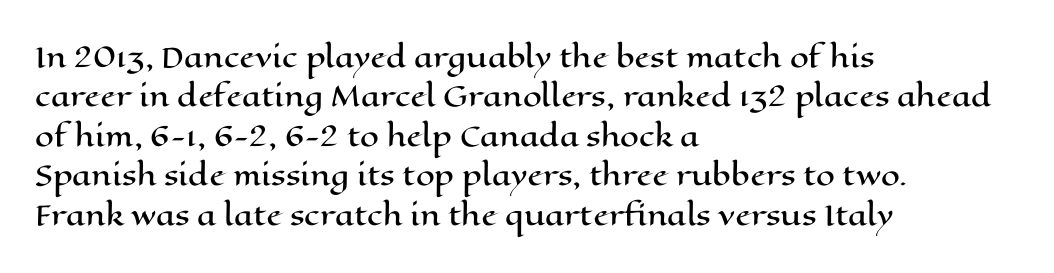
{"italic": "no", "underline": "no", "align": "left", "line_spacing": "normal", "line_spacing_ratio": 1.46, "letter_spacing": "normal", "letter_spacing_em": 0.0, "glyph_px": 27}
